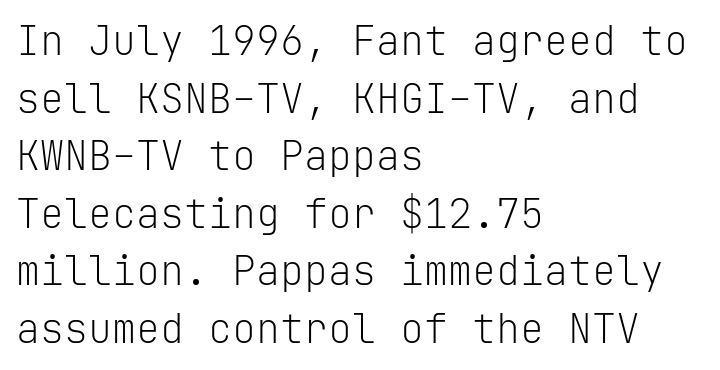
This sample is left-justified, so line endings fall wherever the words run out. Stroke terminals: plain, sans-serif. The letters look calm and open, with moderate or lighter stems. A bare baseline throughout the passage.
